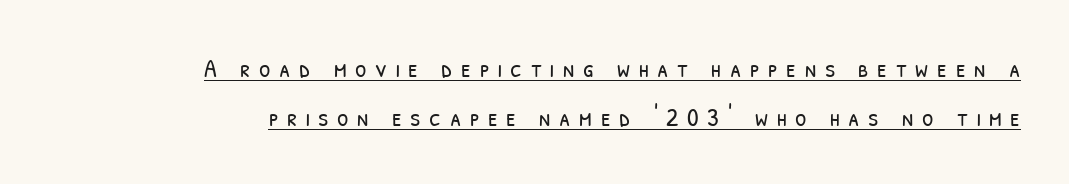
Q: Is the text bold? A: No.
Q: Is the text underlined? A: Yes.
Q: How is the paragraph aligned? A: Right-aligned.
Q: Is the spacing between letters normal or unusually wide? A: Unusually wide.
